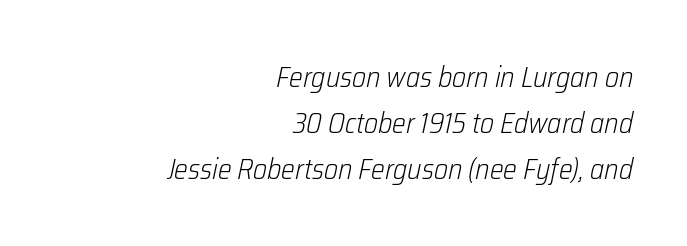
The strip under each line holds only bare page. Rows of type keep a routine distance in the vertical direction. Proportional: the letters do not fall into vertical columns. A typesetter would call this zero additional tracking. Italic? Definitely — the glyphs are oblique. The setting favours the right margin, as signatures and pull-quotes sometimes do.
